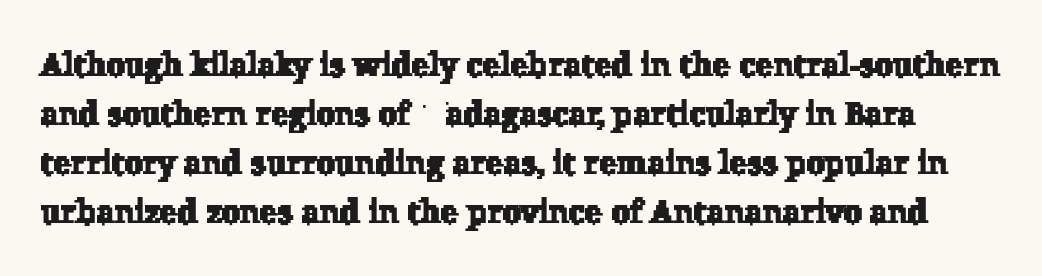
The image shows 33 px serif type; set normal line spacing (1.48x), normal letter spacing, not underlined; low stroke contrast and a medium x-height.
